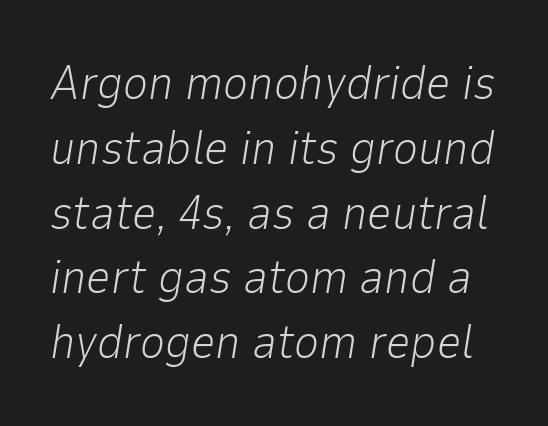
The face used here has a pronounced slope to its letters. The rendering uses natural spacing where letterforms have individual widths. No extra tracking has been applied to these lines. Plain, unruled lines of type. Interline gaps are of average width in this sample.
